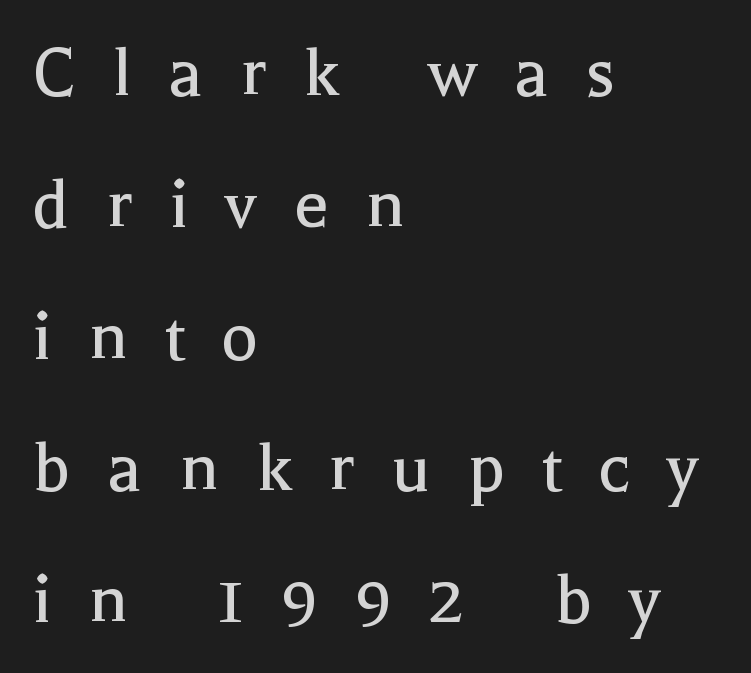
The image shows 78 px regular-weight serif type, upright; set left-aligned, normal line spacing (1.69x), unusually wide letter spacing (+0.47 em), not underlined; a medium x-height.
